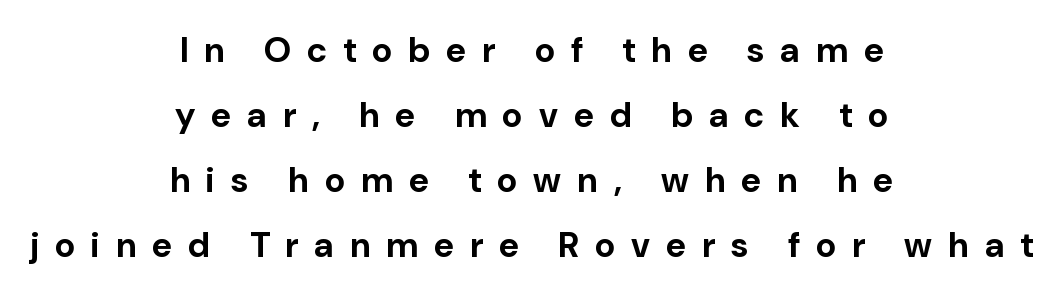
The tracking jumps out immediately: characters are airy and widely separated. Unlike italic type, these characters show no tilt at all. This is heavy type, rendered in bold. This rendering uses center alignment, leaving both contours irregular but symmetric. What kind of face is this? One without serifs — a sans.
